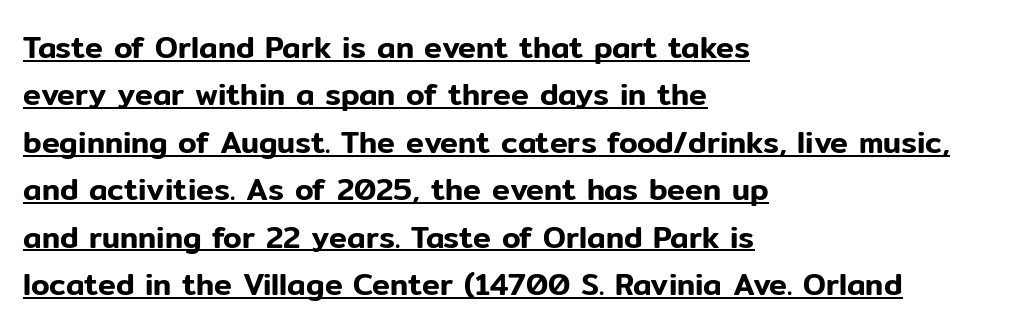
These lines keep a tight, regular rhythm from letter to letter. Think of a printed novel: that variable character pitch is what you see here. The letters carry no serifs — their stems end cleanly without finishing strokes. The lines are quadded left. Posture: vertical.
